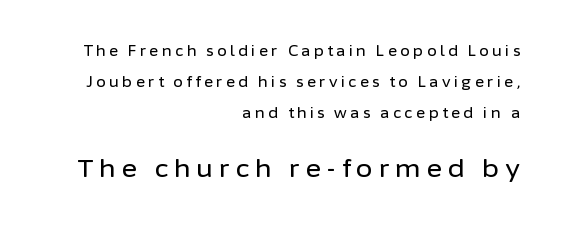
Quick note: interline space is abundant. No word sits above an underline. Italic: no, the glyphs are upright roman. The text block is weighted toward the right margin, trailing off unevenly leftward.
